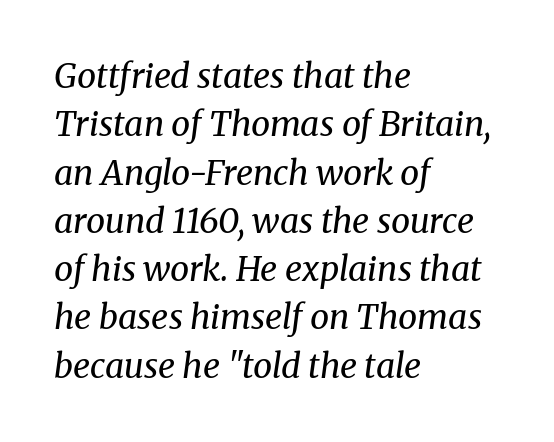
Is this a sans? No — the strokes have serifs. Compared with typical paragraphs, the rows here are spaced about the same. The typeface has the unassuming heft of standard copy or less. The whole block is typeset with a tilt. Where is the straight margin? On the left.
